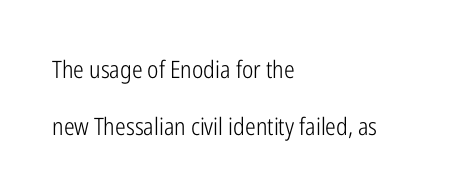
{"italic": "no", "bold": "no", "underline": "no", "align": "left", "line_spacing": "loose", "line_spacing_ratio": 2.37, "letter_spacing": "normal", "letter_spacing_em": 0.0, "glyph_px": 24}
